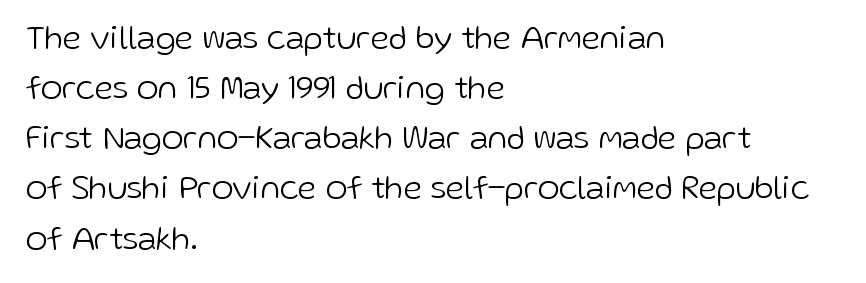
The image shows 33 px light sans-serif type, upright; set left-aligned, normal line spacing (1.52x), normal letter spacing, not underlined; low stroke contrast and a medium x-height.
